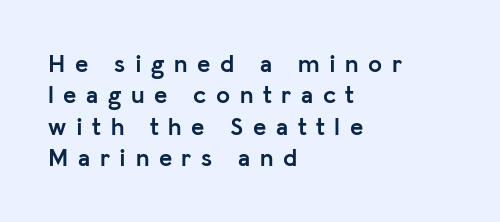
The image shows 25 px bold type, upright; set left-aligned, normal line spacing (1.26x), unusually wide letter spacing (+0.38 em), not underlined.
